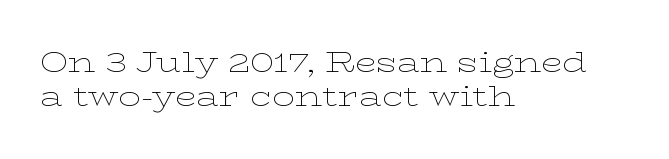
Q: Is the text bold? A: No.
Q: Is the text italic (slanted)? A: No, it is upright.
Q: Is the typeface a serif or a sans-serif typeface? A: Serif.
Q: Is the text underlined? A: No.
Q: How is the paragraph aligned? A: Left-aligned.
Q: Is the spacing between letters normal or unusually wide? A: Normal.
Q: Width (condensed, normal, or wide)? A: Wide.
Q: Stroke contrast? A: Low.
Q: x-height? A: Medium.
Q: Monospaced? A: No.
